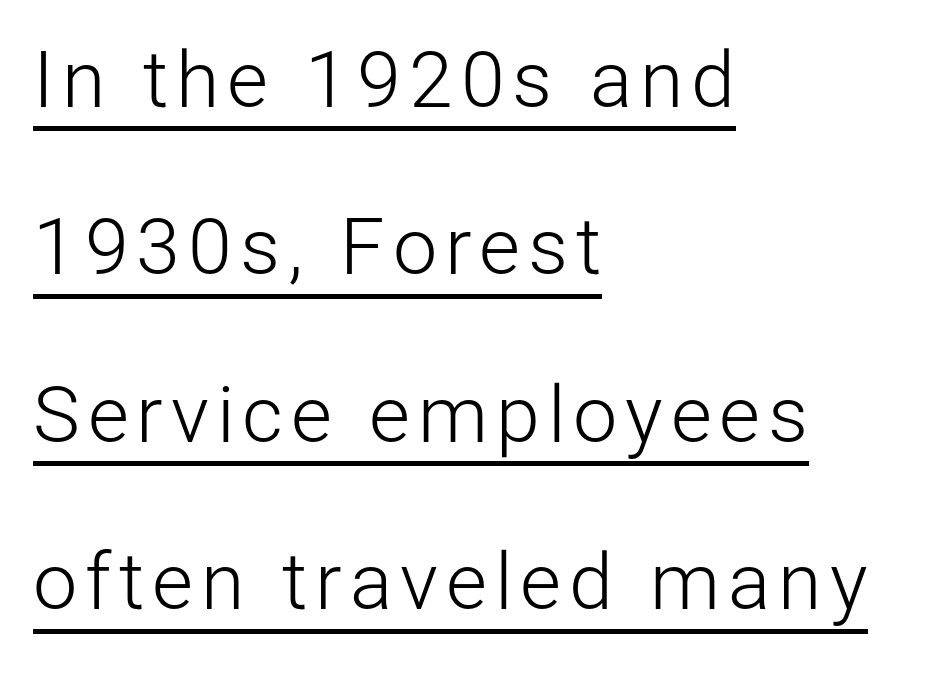
The image shows 79 px light sans-serif type, upright; set left-aligned, loose line spacing (2.12x), underlined; low stroke contrast and a medium x-height.
